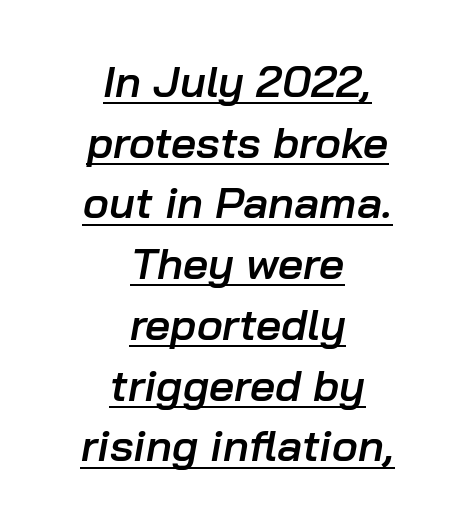
Words appear dense and cohesive because spacing is normal. If you folded the block vertically in half, each line would mirror itself in length. Rows of type keep a routine distance in the vertical direction. Italic: yes, the glyphs are oblique. You could not count columns in this text — the font is proportionally spaced.
